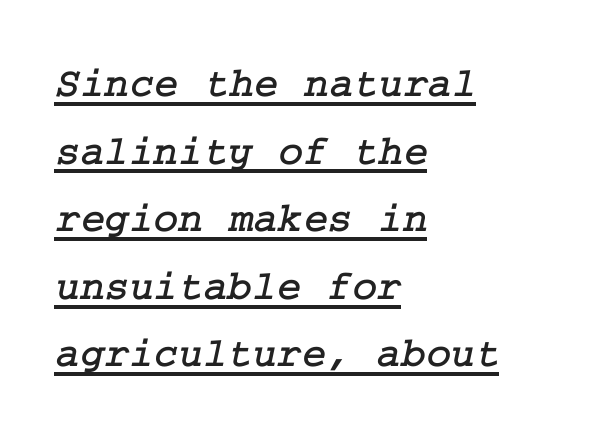
The image shows 42 px serif type; set left-aligned, normal line spacing (1.61x), normal letter spacing, underlined; low stroke contrast and a medium x-height.
